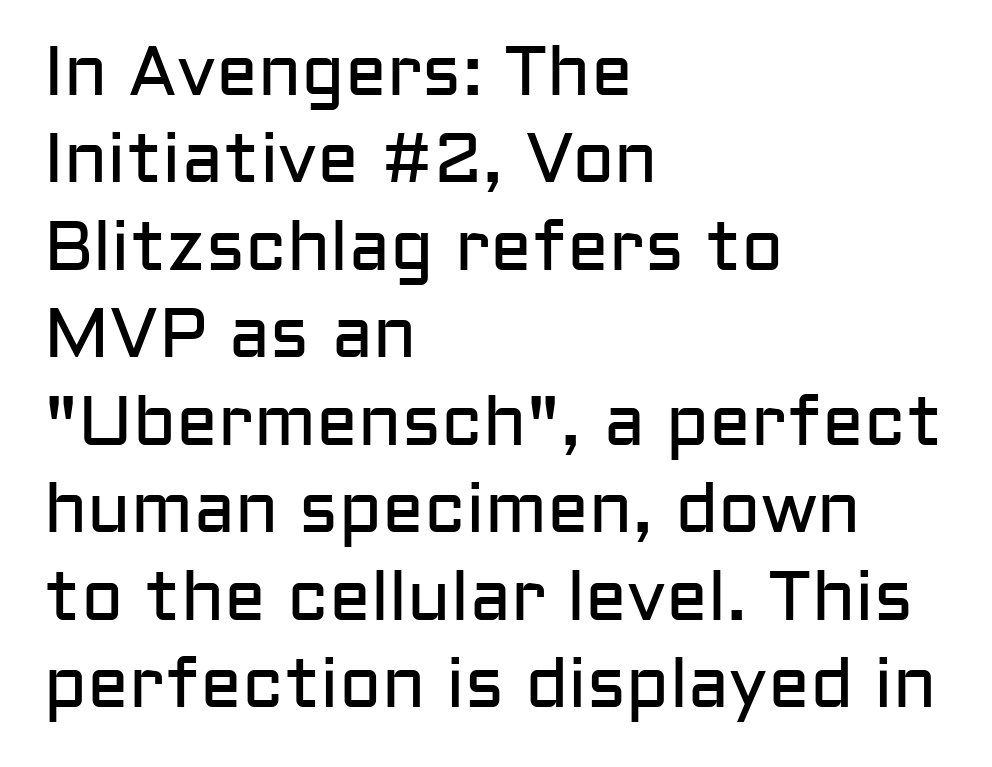
Q: Is the text bold? A: No.
Q: Is the text italic (slanted)? A: No, it is upright.
Q: Is the typeface a serif or a sans-serif typeface? A: Sans-serif.
Q: Is the text underlined? A: No.
Q: How is the paragraph aligned? A: Left-aligned.
Q: Is the spacing between letters normal or unusually wide? A: Normal.
Q: Is the spacing between lines tight, normal or loose? A: Normal.
Q: Width (condensed, normal, or wide)? A: Normal.
Q: Stroke contrast? A: Low.
Q: x-height? A: Medium.
Q: Monospaced? A: No.
